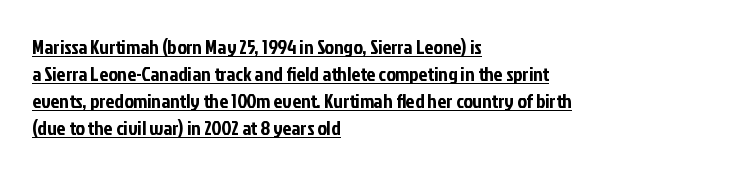
The passage shown is underscored from start to finish. Nope, not italic — everything's standing straight. This sample keeps an unexceptional amount of space between lines. Default kerning and tracking; the words read as compact shapes. Every row of glyphs begins at an identical x-position on the left.
